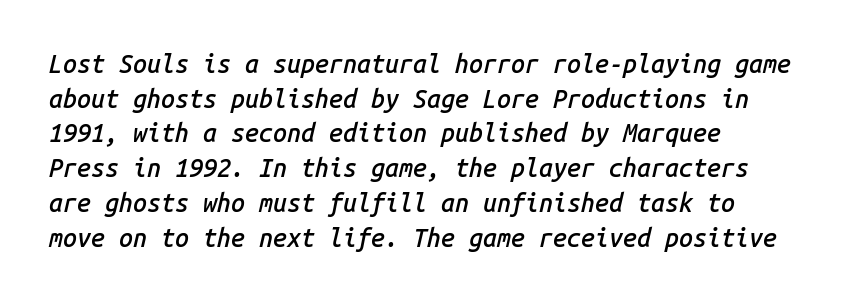
The image shows 25 px text type, italic (leaning right); set normal line spacing (1.39x), normal letter spacing, not underlined.
